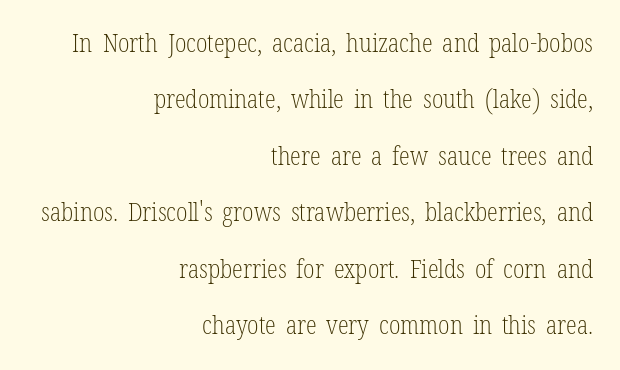
The image shows 25 px text type, upright; set right-aligned, loose line spacing (2.26x), normal letter spacing, not underlined.
